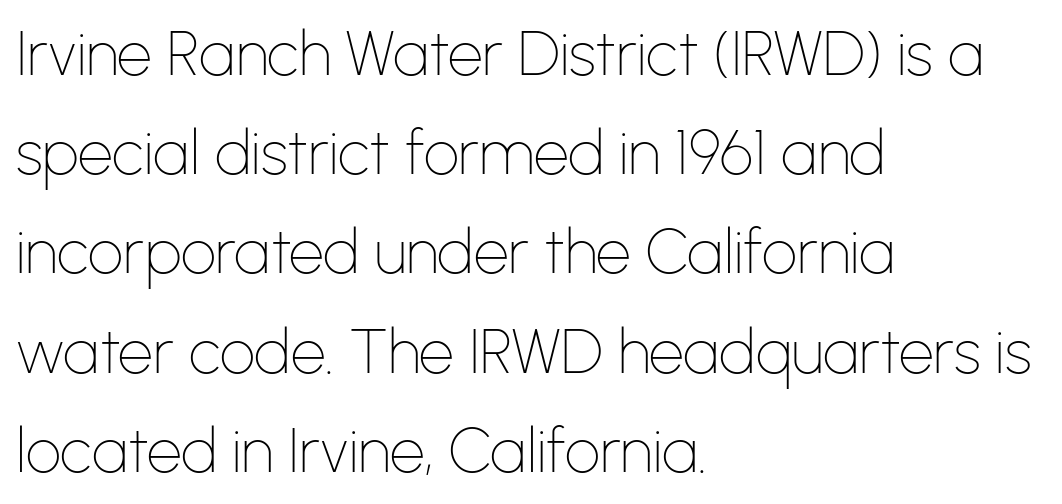
The letters carry no serifs — their stems end cleanly without finishing strokes. One-word summary of the alignment: left. Varying glyph widths throughout — classic text-font behaviour. No word sits above an underline. Leading: standard. Heft: none added — not bold.
